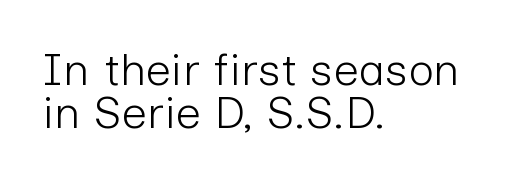
Letterform terminals end flat and unadorned throughout the passage. This sample is left-justified, so line endings fall wherever the words run out. Note the varied advance widths — an 'i' is clearly narrower than an 'm'. Unbolded letterforms with no extra heft. A clean baseline with only descenders dipping below it. The specimen reads as upright at a glance.
